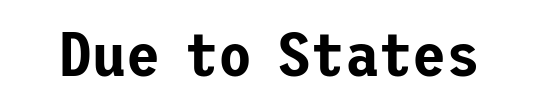
Regarding serifs, this sample does without them. Posture: upright roman. Look at the tracking — it's just the regular setting, nothing added. The zone under the glyphs is completely vacant.
